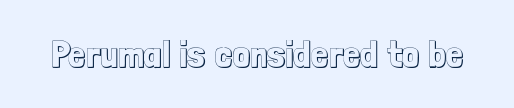
{"italic": "no", "width": "condensed", "x_height": "medium", "monospaced": "no", "underline": "no", "letter_spacing": "normal", "letter_spacing_em": 0.0, "glyph_px": 38}
